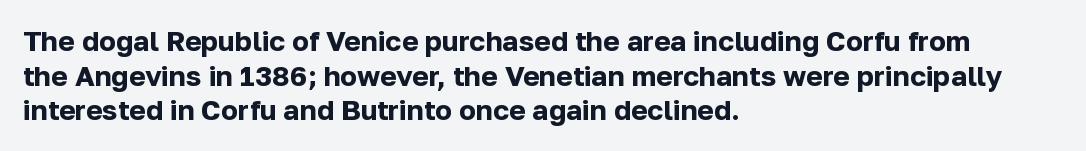
Spacing verdict: proportional, widths tailored to each character. The face used here has the dense, thick strokes of a bold. Posture: upright roman. Type without underlining. Students, note that the glyphs here touch the page at normal intervals. The text was rendered using a sans face with plain stroke endings.
